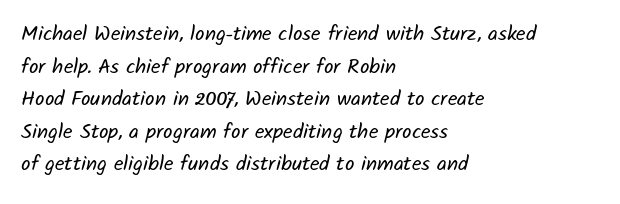
{"bold": "no", "underline": "no", "align": "left", "line_spacing": "normal", "line_spacing_ratio": 1.55, "letter_spacing": "normal", "letter_spacing_em": 0.0, "glyph_px": 21}
